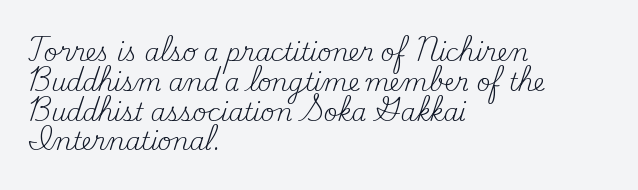
Q: Is the text bold? A: No.
Q: Is the text italic (slanted)? A: Yes.
Q: Is the text underlined? A: No.
Q: How is the paragraph aligned? A: Left-aligned.
Q: Is the spacing between letters normal or unusually wide? A: Normal.
